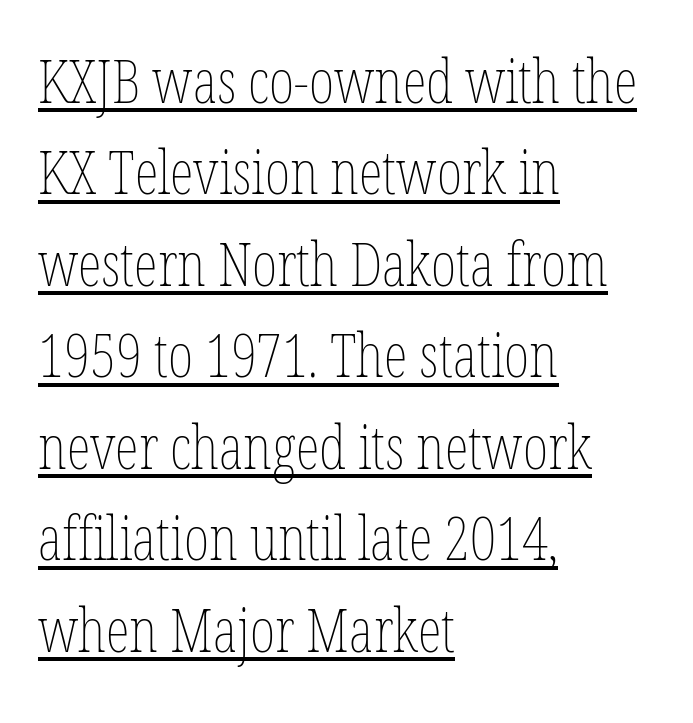
This reads as an unemphasized weight, regular at the heaviest. Horizontal alignment here is leftward, the default for most running prose. A roman cut, with each character standing at attention. Is this a fixed-width face? No — the glyphs have proportional, varying widths. Underline: present.
